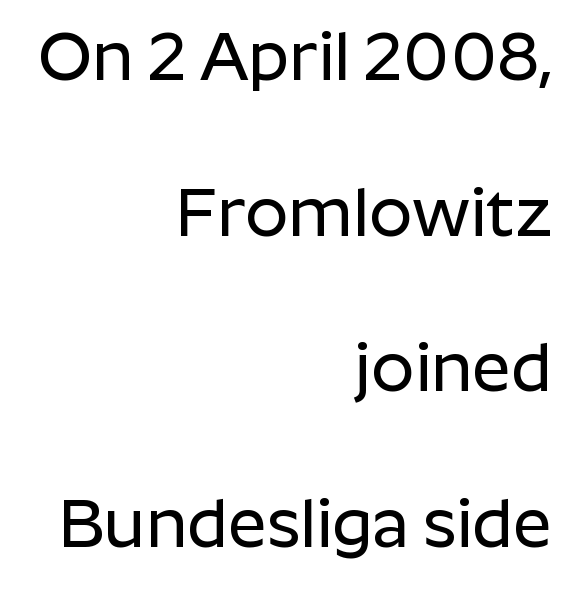
The face used here is proportionally spaced, like ordinary book or web type. The lines in this sample share a right terminus and differ only in where they begin. You could fit nearly another row in the gap between these rows. If you drew a line through each stem, it would be perfectly vertical.
